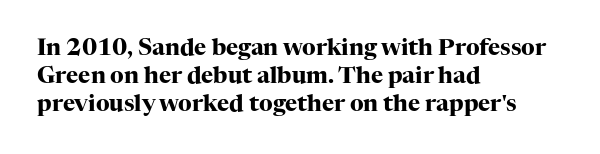
Short and long lines alike share a common starting point at left. Unlike italic type, these characters show no tilt at all. The passage shown is emphatically bold. The face used here is rendered with its standard letterfit. The space beneath each line is pristine and unruled.
